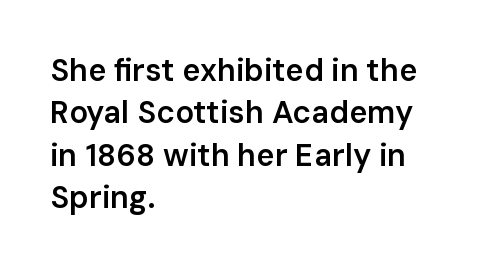
Students, this is semibold: more ink than regular, less than bold. Letterform terminals end flat and unadorned throughout the passage. Caption: standard tracking, unaltered. The face used here is proportionally spaced, like ordinary book or web type. Does the leading feel generous? No, just average. A bare baseline throughout the passage.
